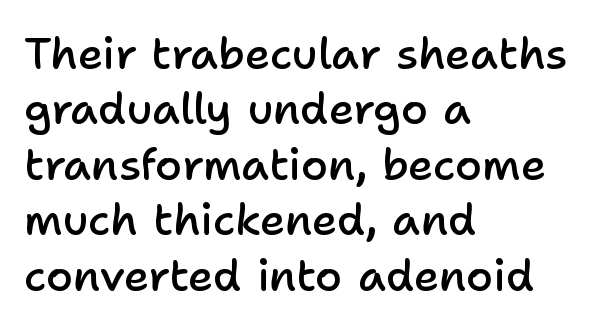
The image shows 44 px semibold sans-serif type, upright; set left-aligned, normal line spacing (1.26x), normal letter spacing, not underlined; low stroke contrast and a medium x-height.
